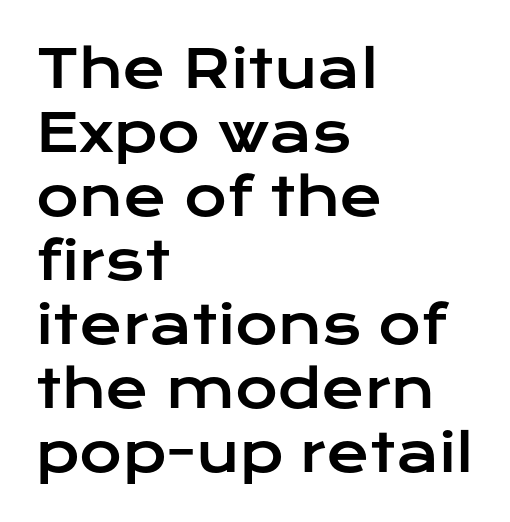
Characters remain perfectly vertical along every line. These lines stack with their left ends in a neat column. The tracking reads as untouched default to a designer's eye. Note: no serifs on the glyphs. These lines are rendered in a variable-pitch font.
